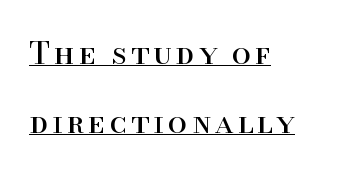
The image shows 31 px regular-weight serif type, upright; set left-aligned, loose line spacing (2.22x), underlined; high stroke contrast and a small x-height.
